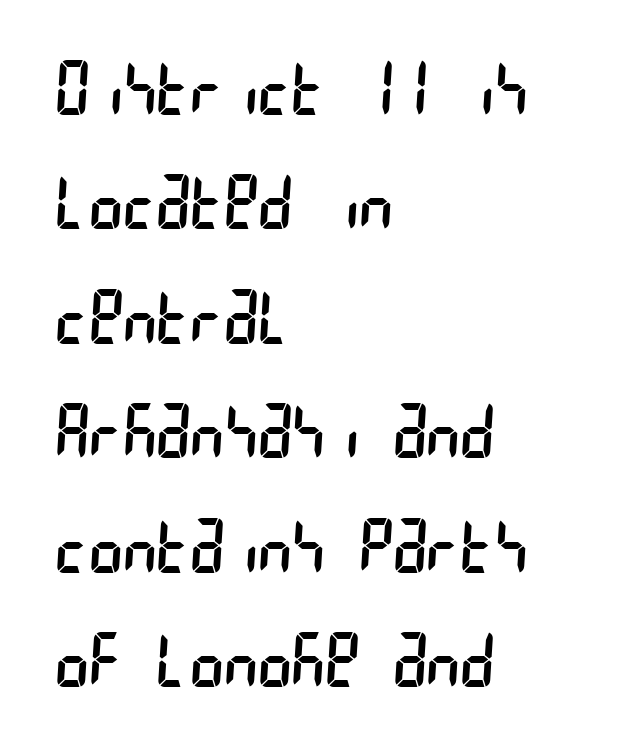
The image shows 72 px regular-weight, condensed sans-serif type; set left-aligned, normal line spacing (1.59x), normal letter spacing, not underlined; low stroke contrast and a large x-height.
